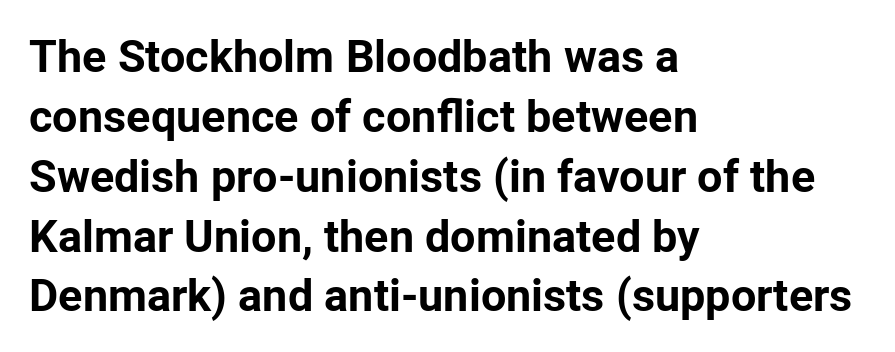
The passage shown is emphatically bold. Tracking value appears to be zero — textbook default spacing. You can tell from the bare stems that sans-serif type was used. This sample has the flowing, uneven cadence of proportional lettering. The specimen omits any rule beneath the text block's lines.
